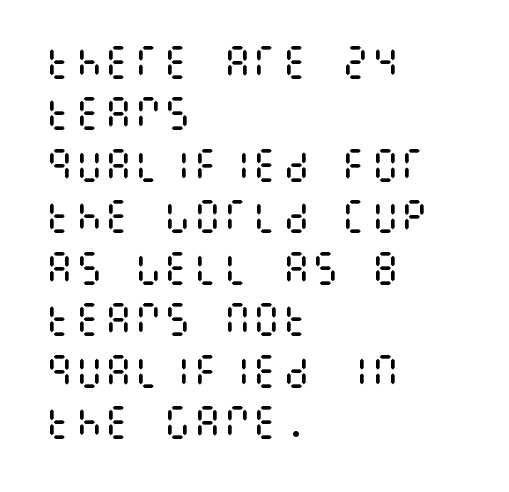
Q: Is the text bold? A: No.
Q: Is the text italic (slanted)? A: No, it is upright.
Q: Is the text underlined? A: No.
Q: How is the paragraph aligned? A: Left-aligned.
Q: Is the spacing between letters normal or unusually wide? A: Normal.
Q: Is the spacing between lines tight, normal or loose? A: Normal.
Q: Width (condensed, normal, or wide)? A: Condensed.
Q: Stroke contrast? A: Medium.
Q: x-height? A: Large.
